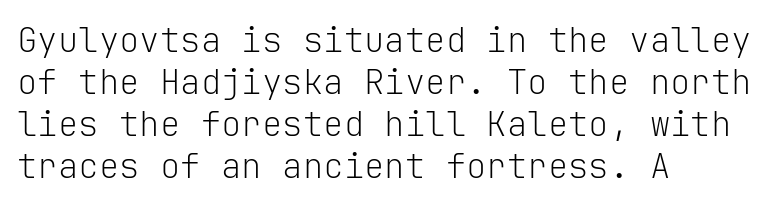
Q: Is the text bold? A: No.
Q: Is the text italic (slanted)? A: No, it is upright.
Q: Is the typeface a serif or a sans-serif typeface? A: Sans-serif.
Q: Is the text underlined? A: No.
Q: How is the paragraph aligned? A: Left-aligned.
Q: Is the spacing between letters normal or unusually wide? A: Normal.
Q: Width (condensed, normal, or wide)? A: Normal.
Q: Stroke contrast? A: Low.
Q: x-height? A: Medium.
Q: Monospaced? A: Yes.
